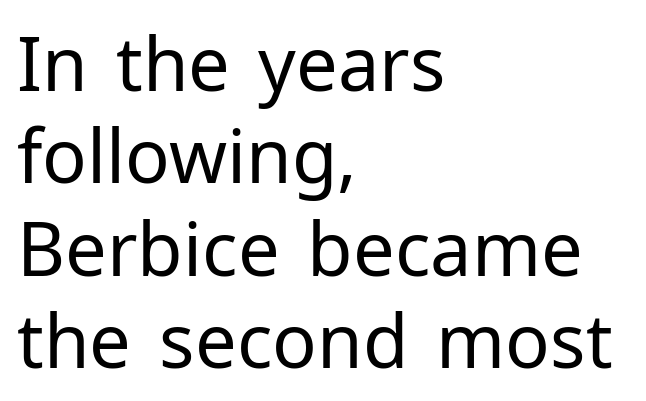
The image shows 74 px regular-weight sans-serif type, upright; set left-aligned, normal line spacing (1.25x), normal letter spacing, not underlined; low stroke contrast and a medium x-height.
